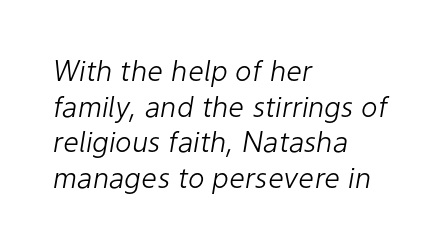
Quick note: interline space is typical. Here the designer chose a conventional face with non-uniform glyph widths. No extra ink here — the face is not bold. Slanted lettering throughout. Spacing between characters is what you'd get straight out of the box.
